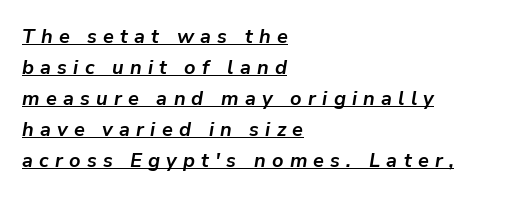
Q: Is the text bold? A: Yes.
Q: Is the text italic (slanted)? A: Yes, it leans right by about 9 degrees.
Q: Is the text underlined? A: Yes.
Q: How is the paragraph aligned? A: Left-aligned.
Q: Is the spacing between letters normal or unusually wide? A: Unusually wide.
Q: Is the spacing between lines tight, normal or loose? A: Normal.
